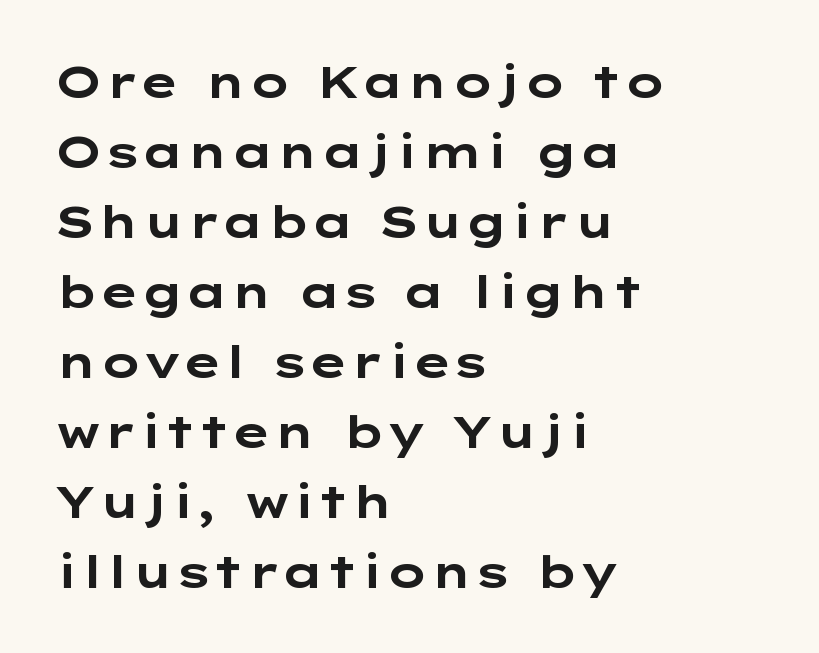
Q: Is the text bold? A: Yes.
Q: Is the text italic (slanted)? A: No, it is upright.
Q: Is the typeface a serif or a sans-serif typeface? A: Sans-serif.
Q: Is the text underlined? A: No.
Q: How is the paragraph aligned? A: Left-aligned.
Q: Is the spacing between letters normal or unusually wide? A: Normal.
Q: Is the spacing between lines tight, normal or loose? A: Normal.
Q: Width (condensed, normal, or wide)? A: Wide.
Q: Stroke contrast? A: Low.
Q: x-height? A: Medium.
